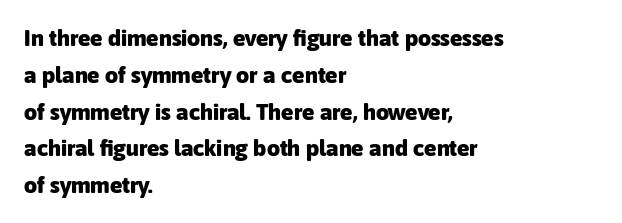
{"italic": "no", "bold": "yes", "underline": "no", "align": "left", "line_spacing": "normal", "line_spacing_ratio": 1.6, "letter_spacing": "normal", "letter_spacing_em": 0.0, "glyph_px": 23}
